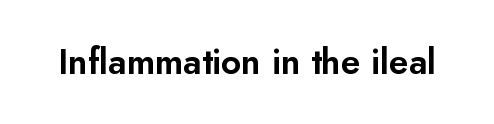
The image shows 35 px sans-serif type, upright; set normal letter spacing, not underlined; low stroke contrast and a small x-height.
